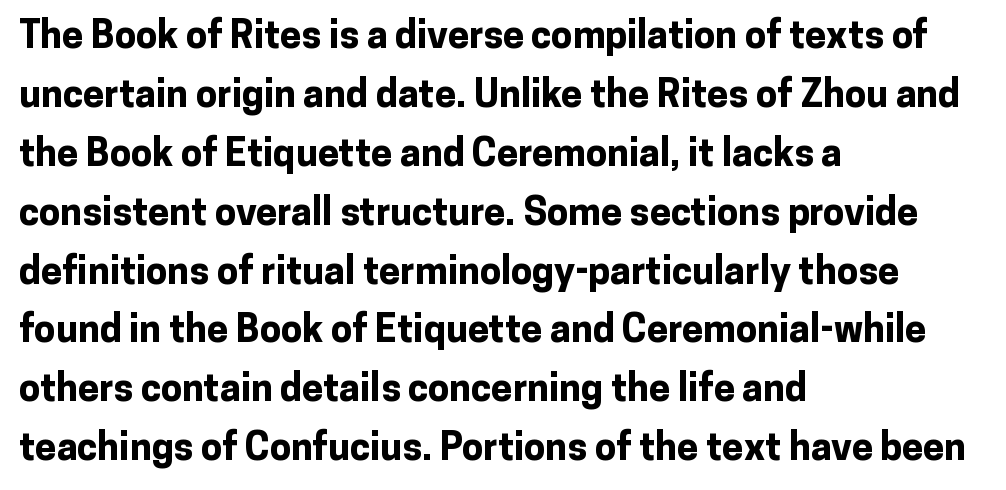
Q: Is the text bold? A: Yes.
Q: Is the text italic (slanted)? A: No, it is upright.
Q: Is the typeface a serif or a sans-serif typeface? A: Sans-serif.
Q: Is the text underlined? A: No.
Q: How is the paragraph aligned? A: Left-aligned.
Q: Is the spacing between letters normal or unusually wide? A: Normal.
Q: Is the spacing between lines tight, normal or loose? A: Normal.
Q: Width (condensed, normal, or wide)? A: Normal.
Q: Stroke contrast? A: Low.
Q: x-height? A: Medium.
Q: Monospaced? A: No.
